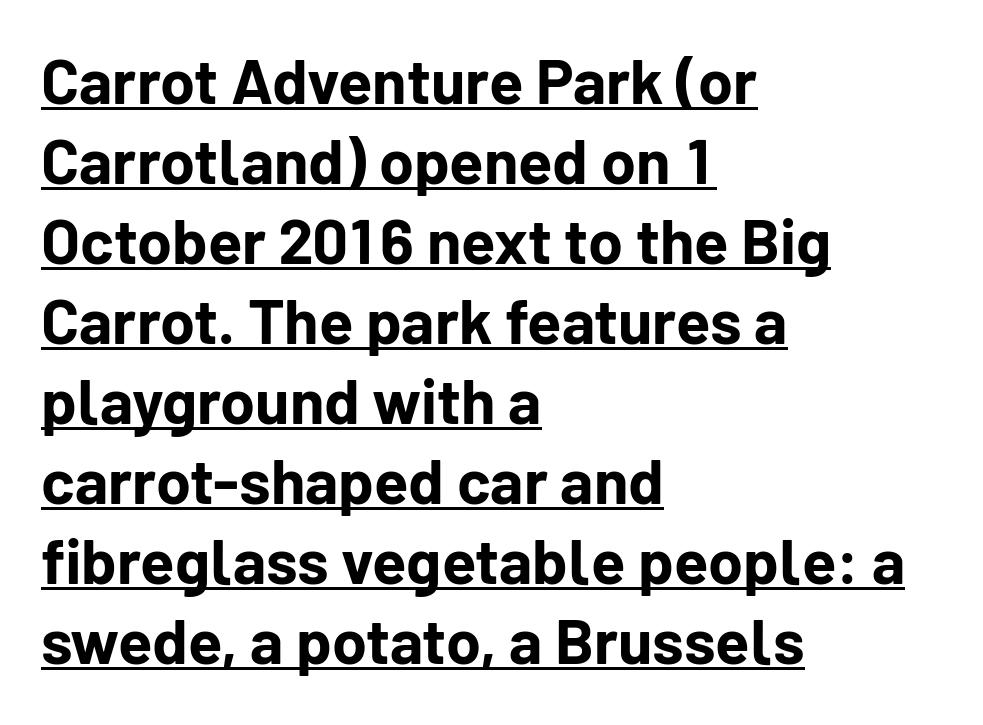
The image shows 63 px bold sans-serif type, upright; set left-aligned, normal line spacing (1.27x), normal letter spacing, underlined; low stroke contrast and a medium x-height.
